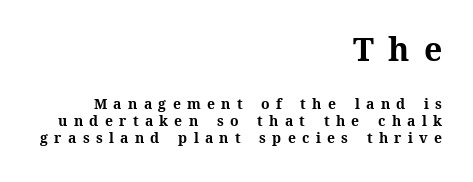
The image shows 32 px bold type, upright; set right-aligned, line spacing 1.23x, unusually wide letter spacing (+0.45 em), not underlined; the first (top) block is 2.29x larger; medium stroke contrast and a medium x-height.
